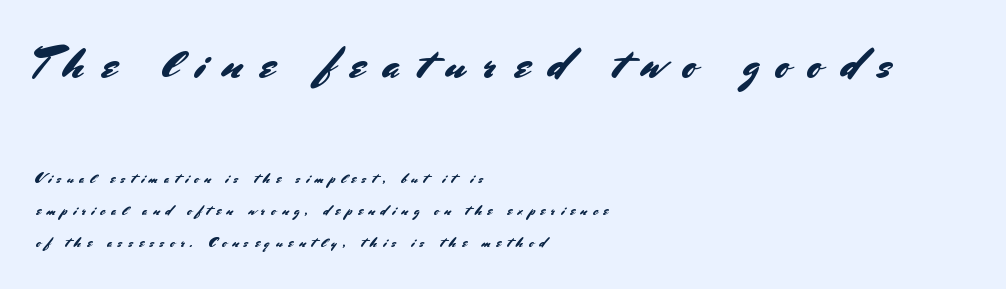
Q: Is the text italic (slanted)? A: Yes.
Q: Is the typeface a serif or a sans-serif typeface? A: Sans-serif.
Q: Is the text underlined? A: No.
Q: How is the paragraph aligned? A: Left-aligned.
Q: Is the spacing between letters normal or unusually wide? A: Unusually wide.
Q: Is the spacing between lines tight, normal or loose? A: Loose.
Q: Which block of text is set in a larger size, the first (top) or the second (bottom)? A: The first (top) one.
Q: Width (condensed, normal, or wide)? A: Normal.
Q: Stroke contrast? A: Medium.
Q: x-height? A: Small.
Q: Monospaced? A: No.
